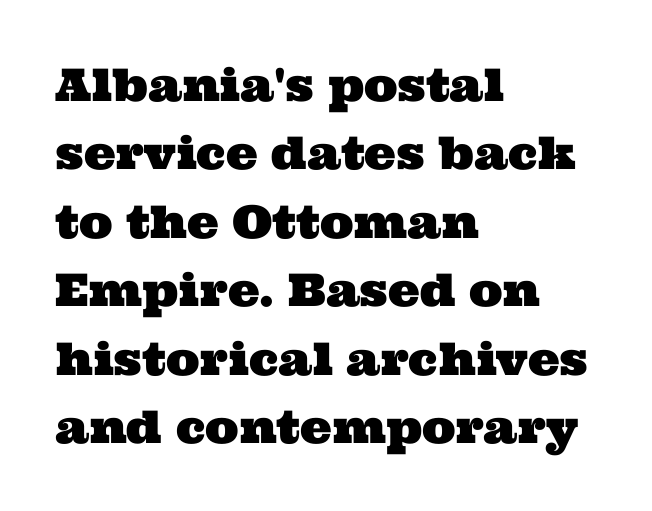
The block of text has a typical density, with ordinary space between rows. A typesetter would label this face a serif. The tracking reads as untouched default to a designer's eye. Proportional: the letters do not fall into vertical columns.
